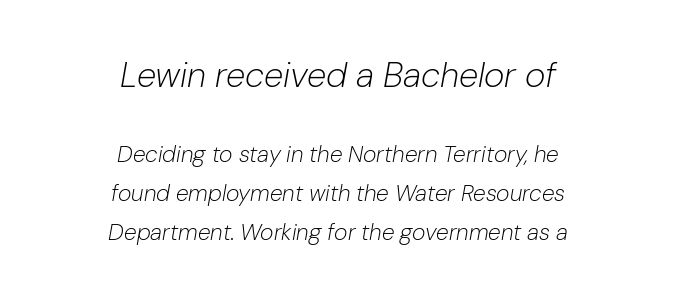
{"italic": "yes", "lean": "right", "slant_degrees": 10, "bold": "no", "weight": "light", "width": "normal", "stroke_contrast": "low", "x_height": "medium", "monospaced": "no", "underline": "no", "align": "center", "line_spacing": "normal", "line_spacing_ratio": 1.69, "letter_spacing": "normal", "letter_spacing_em": 0.0, "larger_block": "first", "size_ratio": 1.52, "glyph_px": 35}
